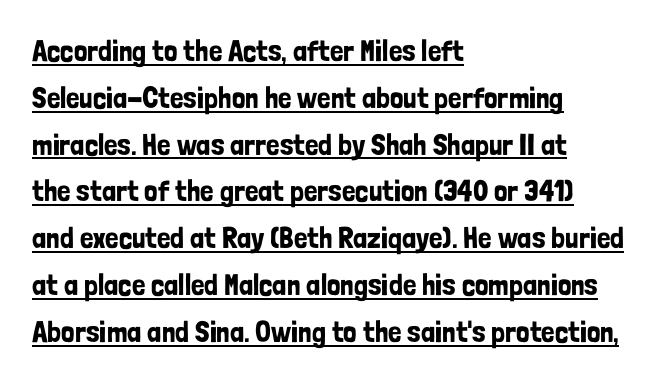
Note: no serifs on the glyphs. No extra tracking has been applied to these lines. Varying glyph widths throughout — classic text-font behaviour. Vertically, the passage feels balanced, rows spaced as you'd expect. You can see a thin bar hugging the bottom of the glyphs. Italic: no, the glyphs are upright roman.
